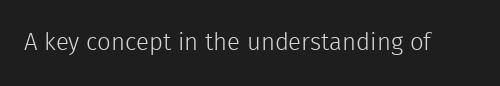
Only glyphs here, with clear space below each row. Notice how the stems are strictly vertical — no italics here. Between one letter and the next there's only the usual sliver of space. Is this a heavy cut? Hardly; it is regular or lighter.
